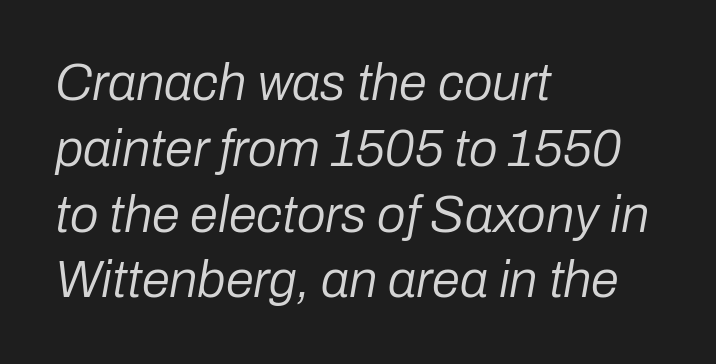
Q: Is the text bold? A: No.
Q: Is the text italic (slanted)? A: Yes, it leans right by about 10 degrees.
Q: Is the text underlined? A: No.
Q: How is the paragraph aligned? A: Left-aligned.
Q: Is the spacing between letters normal or unusually wide? A: Normal.
Q: Is the spacing between lines tight, normal or loose? A: Normal.
Q: Width (condensed, normal, or wide)? A: Normal.
Q: Stroke contrast? A: Low.
Q: x-height? A: Medium.
Q: Monospaced? A: No.
